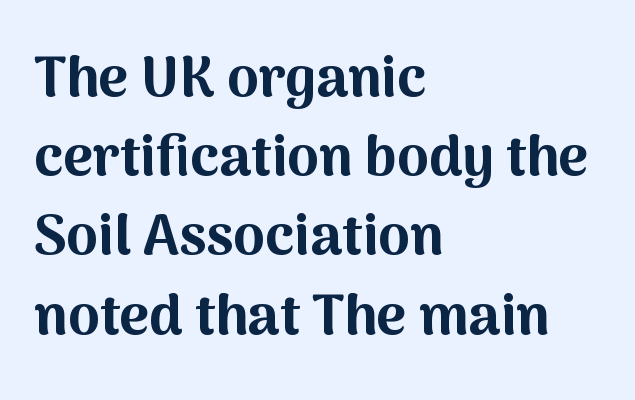
Q: Is the text bold? A: Yes.
Q: Is the text italic (slanted)? A: No, it is upright.
Q: Is the typeface a serif or a sans-serif typeface? A: Sans-serif.
Q: Is the text underlined? A: No.
Q: How is the paragraph aligned? A: Left-aligned.
Q: Is the spacing between letters normal or unusually wide? A: Normal.
Q: Is the spacing between lines tight, normal or loose? A: Normal.
Q: Width (condensed, normal, or wide)? A: Normal.
Q: Stroke contrast? A: Medium.
Q: x-height? A: Medium.
Q: Monospaced? A: No.
